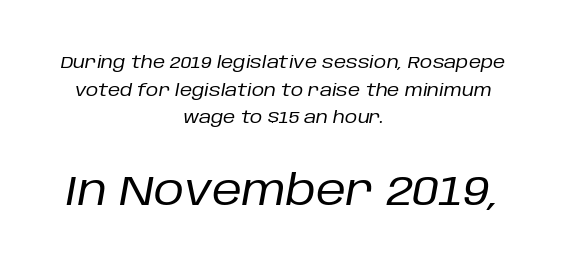
The image shows 42 px regular-weight type, italic (leaning right); set centered, normal line spacing (1.63x), normal letter spacing, not underlined; the second (bottom) block is 2.47x larger; low stroke contrast and a large x-height.
